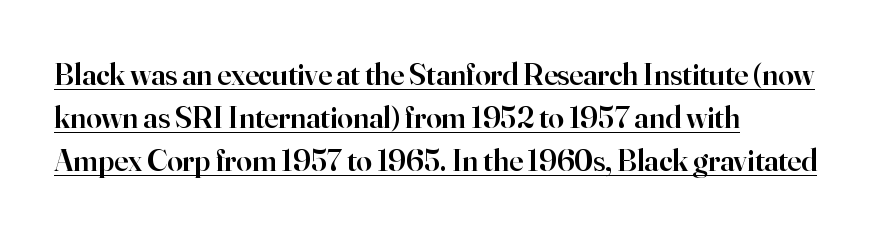
{"serif": "yes", "italic": "no", "bold": "semi", "weight": "semibold", "width": "normal", "stroke_contrast": "high", "x_height": "small", "monospaced": "no", "underline": "yes", "align": "left", "line_spacing": "normal", "line_spacing_ratio": 1.38, "letter_spacing": "normal", "letter_spacing_em": 0.0, "glyph_px": 31}
